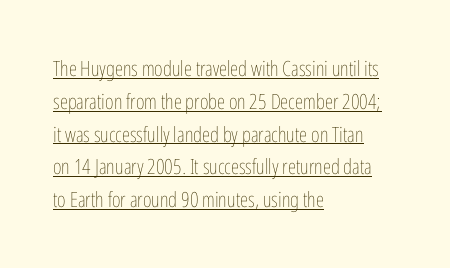
{"italic": "no", "bold": "no", "underline": "yes", "align": "left", "line_spacing": "normal", "line_spacing_ratio": 1.56, "letter_spacing": "normal", "letter_spacing_em": 0.0, "glyph_px": 21}
